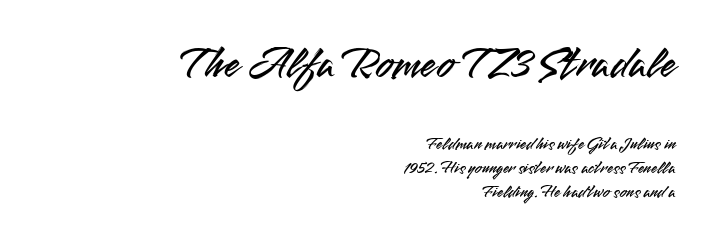
Q: Is the text italic (slanted)? A: Yes.
Q: Is the typeface a serif or a sans-serif typeface? A: Sans-serif.
Q: Is the text underlined? A: No.
Q: How is the paragraph aligned? A: Right-aligned.
Q: Is the spacing between letters normal or unusually wide? A: Normal.
Q: Is the spacing between lines tight, normal or loose? A: Normal.
Q: Which block of text is set in a larger size, the first (top) or the second (bottom)? A: The first (top) one.
Q: Width (condensed, normal, or wide)? A: Normal.
Q: Stroke contrast? A: Medium.
Q: x-height? A: Small.
Q: Monospaced? A: No.
